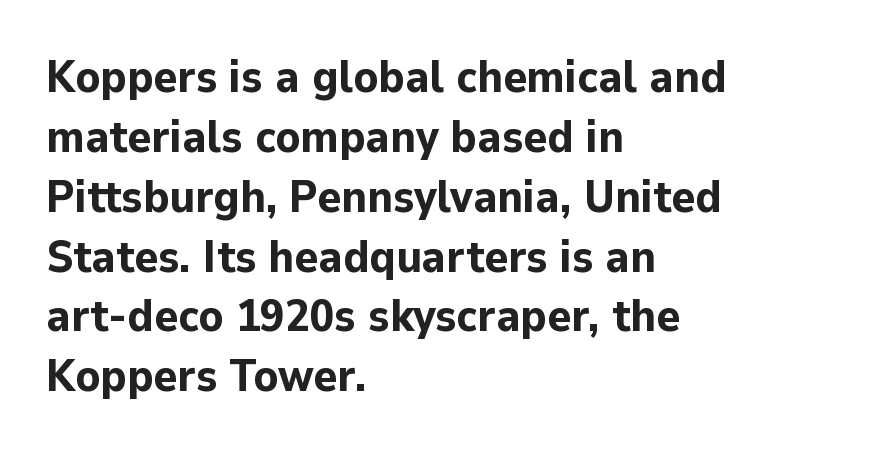
Q: Is the text bold? A: Yes.
Q: Is the text italic (slanted)? A: No, it is upright.
Q: Is the typeface a serif or a sans-serif typeface? A: Sans-serif.
Q: Is the text underlined? A: No.
Q: How is the paragraph aligned? A: Left-aligned.
Q: Is the spacing between letters normal or unusually wide? A: Normal.
Q: Is the spacing between lines tight, normal or loose? A: Normal.
Q: Width (condensed, normal, or wide)? A: Normal.
Q: Stroke contrast? A: Low.
Q: x-height? A: Medium.
Q: Monospaced? A: No.
